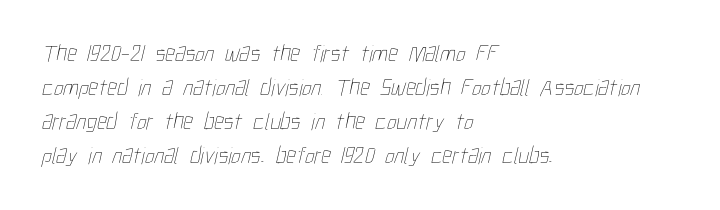
Q: Is the text bold? A: No.
Q: Is the text underlined? A: No.
Q: How is the paragraph aligned? A: Left-aligned.
Q: Is the spacing between letters normal or unusually wide? A: Normal.
Q: Is the spacing between lines tight, normal or loose? A: Normal.
